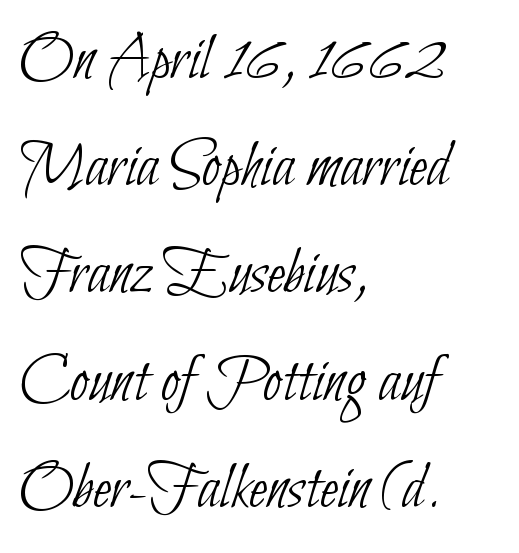
Proportional: the letters do not fall into vertical columns. The passage shown has conventional tracking throughout. Does the type have serifs? No, each stem ends abruptly. Does the copy run flush right? No — it runs flush left.
